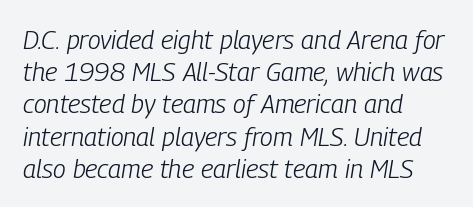
{"italic": "yes", "lean": "right", "slant_degrees": 9, "bold": "no", "underline": "no", "align": "left", "line_spacing_ratio": 1.24, "letter_spacing": "normal", "letter_spacing_em": 0.0, "glyph_px": 26}
